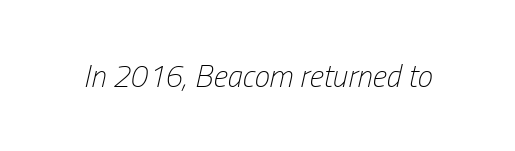
The image shows 31 px light, condensed type, italic (leaning right); set normal letter spacing, not underlined; low stroke contrast and a medium x-height.
